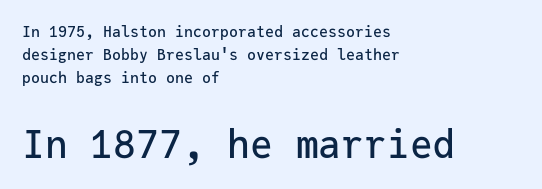
{"serif": "no", "italic": "no", "width": "normal", "stroke_contrast": "low", "x_height": "medium", "monospaced": "yes", "underline": "no", "align": "left", "line_spacing": "normal", "line_spacing_ratio": 1.52, "letter_spacing": "normal", "letter_spacing_em": 0.0, "larger_block": "second", "size_ratio": 2.53, "glyph_px": 38}
